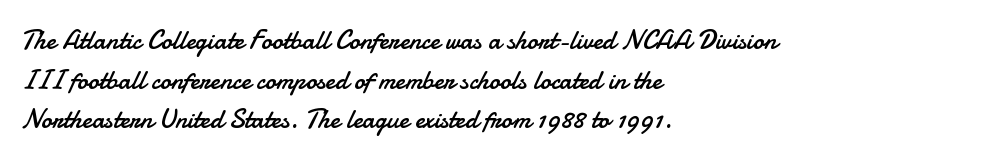
Q: Is the text bold? A: No.
Q: Is the text italic (slanted)? A: Yes.
Q: Is the text underlined? A: No.
Q: How is the paragraph aligned? A: Left-aligned.
Q: Is the spacing between letters normal or unusually wide? A: Normal.
Q: Is the spacing between lines tight, normal or loose? A: Normal.
